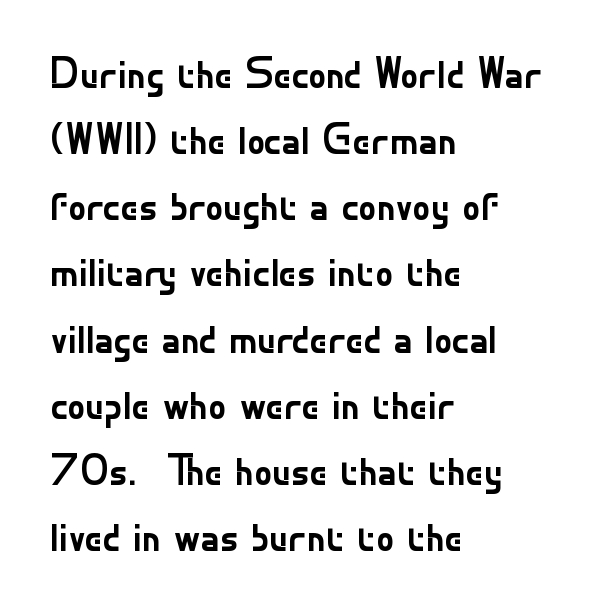
A sans-serif font was chosen for this passage. Words appear dense and cohesive because spacing is normal. Students, observe: this is what conventionally led text looks like. A clean baseline with only descenders dipping below it. Stem width sits at or under what a default text font uses.
